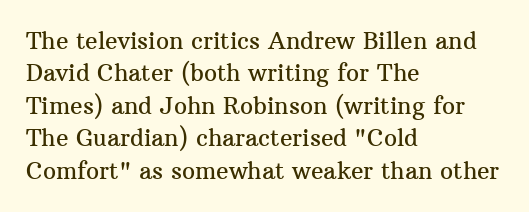
Q: Is the text italic (slanted)? A: No, it is upright.
Q: Is the text underlined? A: No.
Q: How is the paragraph aligned? A: Left-aligned.
Q: Is the spacing between letters normal or unusually wide? A: Normal.
Q: Is the spacing between lines tight, normal or loose? A: Normal.
